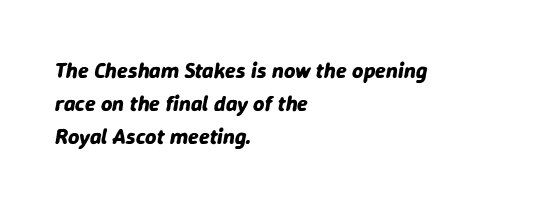
Each word holds together tightly as a unit, with standard inter-letter gaps. Is the type slanted? Yes — the strokes lean at a clear angle. A classic flush-left, rag-right setting is used for this passage. The designer left line spacing at the default. Underlining? Definitely not there. How heavy is the stroke? Heavy — this is a bold.
